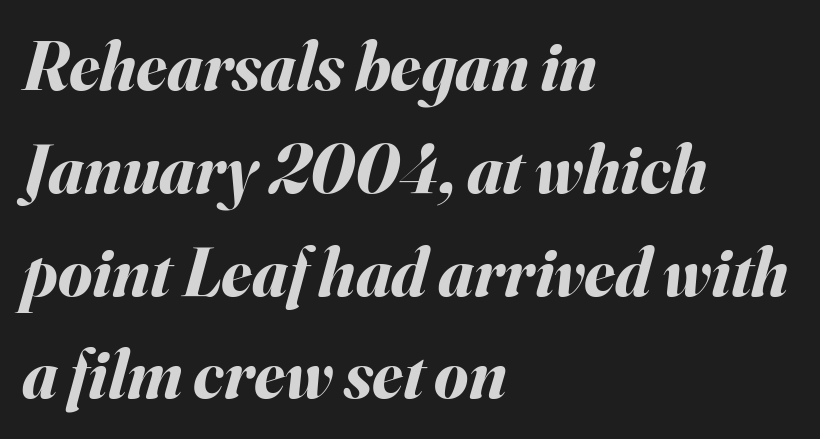
The passage shown has conventional tracking throughout. Anything drawn beneath the words? Only blank space. Spacing verdict: proportional, widths tailored to each character. Reading down the column, the eye jumps a familiar distance to each next line. Typeset ragged right — the left edge is the straight one. Every letter is thick-stroked: bold, no question.
